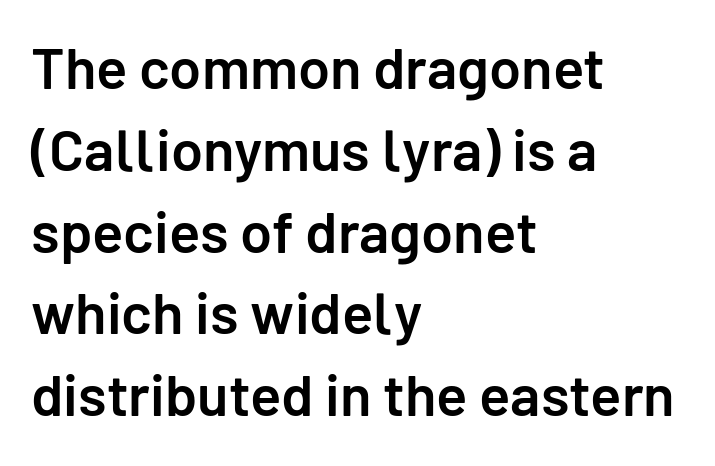
Q: Is the text bold? A: Semi-bold.
Q: Is the text italic (slanted)? A: No, it is upright.
Q: Is the typeface a serif or a sans-serif typeface? A: Sans-serif.
Q: Is the text underlined? A: No.
Q: How is the paragraph aligned? A: Left-aligned.
Q: Is the spacing between letters normal or unusually wide? A: Normal.
Q: Is the spacing between lines tight, normal or loose? A: Normal.
Q: Width (condensed, normal, or wide)? A: Normal.
Q: Stroke contrast? A: Low.
Q: x-height? A: Medium.
Q: Monospaced? A: No.
